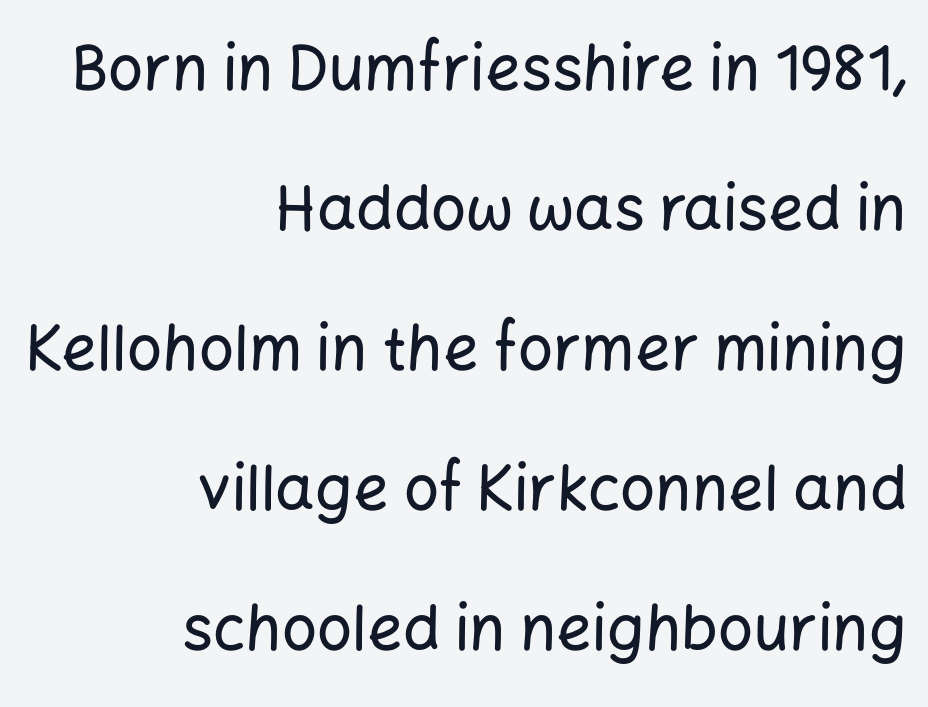
Q: Is the text italic (slanted)? A: No, it is upright.
Q: Is the typeface a serif or a sans-serif typeface? A: Sans-serif.
Q: Is the text underlined? A: No.
Q: How is the paragraph aligned? A: Right-aligned.
Q: Is the spacing between letters normal or unusually wide? A: Normal.
Q: Is the spacing between lines tight, normal or loose? A: Loose.
Q: Width (condensed, normal, or wide)? A: Normal.
Q: Stroke contrast? A: Low.
Q: x-height? A: Medium.
Q: Monospaced? A: No.
